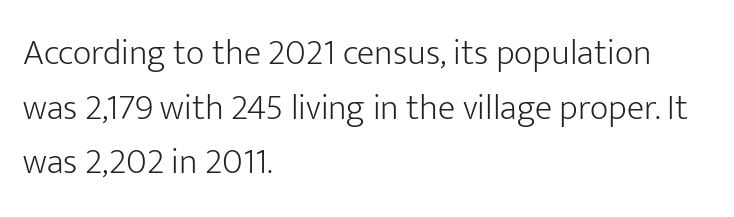
{"serif": "no", "italic": "no", "bold": "no", "weight": "light", "width": "normal", "stroke_contrast": "low", "x_height": "medium", "monospaced": "no", "underline": "no", "align": "left", "line_spacing": "normal", "line_spacing_ratio": 1.52, "letter_spacing": "normal", "letter_spacing_em": 0.0, "glyph_px": 36}
